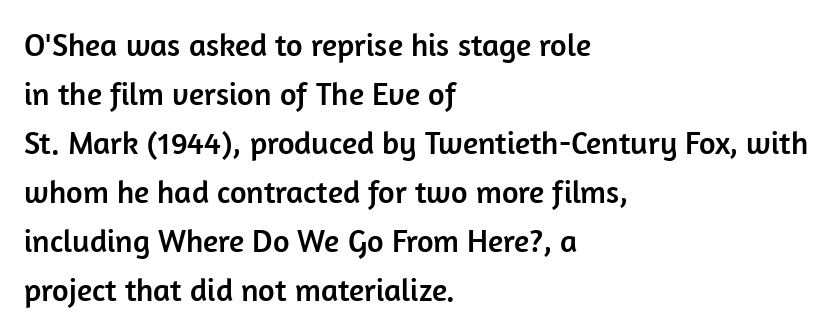
Q: Is the text italic (slanted)? A: No, it is upright.
Q: Is the typeface a serif or a sans-serif typeface? A: Sans-serif.
Q: Is the text underlined? A: No.
Q: How is the paragraph aligned? A: Left-aligned.
Q: Is the spacing between letters normal or unusually wide? A: Normal.
Q: Is the spacing between lines tight, normal or loose? A: Normal.
Q: Width (condensed, normal, or wide)? A: Normal.
Q: Stroke contrast? A: Low.
Q: x-height? A: Medium.
Q: Monospaced? A: No.
